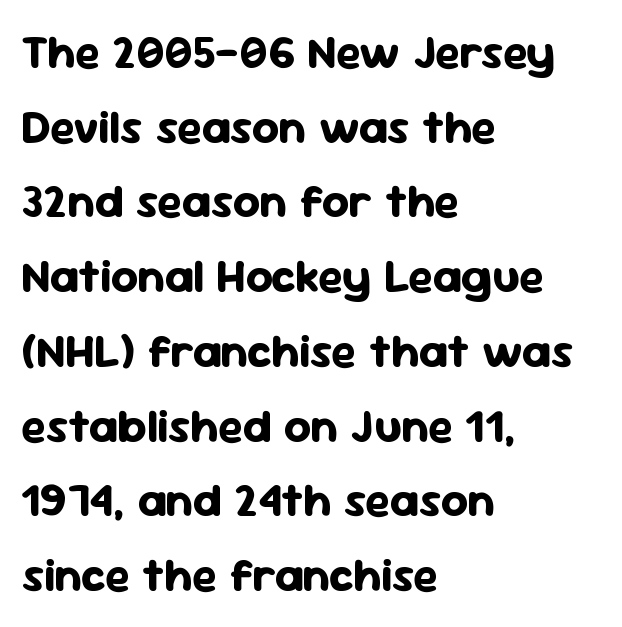
Q: Is the text bold? A: Yes.
Q: Is the text italic (slanted)? A: No, it is upright.
Q: Is the typeface a serif or a sans-serif typeface? A: Sans-serif.
Q: Is the text underlined? A: No.
Q: How is the paragraph aligned? A: Left-aligned.
Q: Is the spacing between letters normal or unusually wide? A: Normal.
Q: Is the spacing between lines tight, normal or loose? A: Normal.
Q: Width (condensed, normal, or wide)? A: Normal.
Q: Stroke contrast? A: Low.
Q: x-height? A: Medium.
Q: Monospaced? A: No.
